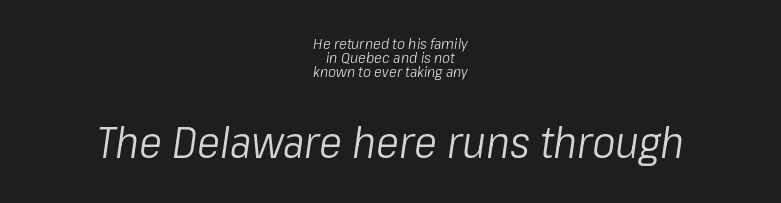
{"italic": "yes", "lean": "right", "slant_degrees": 8, "bold": "no", "weight": "light", "width": "condensed", "stroke_contrast": "low", "x_height": "medium", "monospaced": "no", "underline": "no", "align": "center", "line_spacing": "tight", "line_spacing_ratio": 0.95, "letter_spacing": "normal", "letter_spacing_em": 0.0, "larger_block": "second", "size_ratio": 2.93, "glyph_px": 44}
